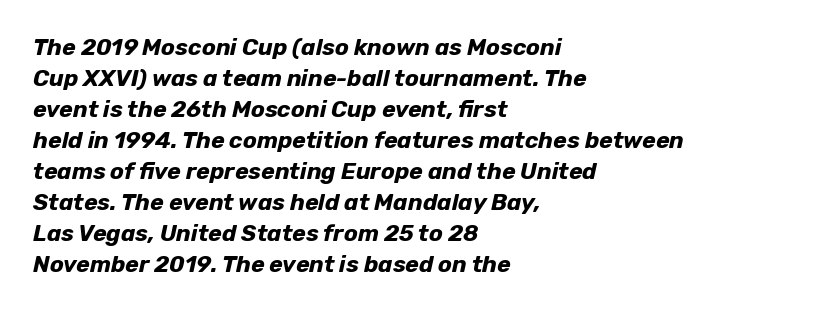
{"italic": "yes", "lean": "right", "slant_degrees": 12, "bold": "yes", "underline": "no", "align": "left", "line_spacing": "normal", "line_spacing_ratio": 1.35, "letter_spacing": "normal", "letter_spacing_em": 0.0, "glyph_px": 23}
